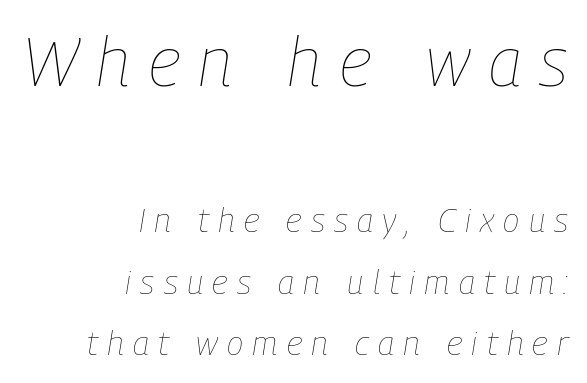
{"italic": "yes", "lean": "right", "slant_degrees": 9, "bold": "no", "weight": "thin", "width": "condensed", "stroke_contrast": "low", "x_height": "medium", "monospaced": "no", "underline": "no", "align": "right", "line_spacing_ratio": 1.81, "letter_spacing": "wide", "letter_spacing_em": 0.27, "larger_block": "first", "size_ratio": 2.03, "glyph_px": 69}
